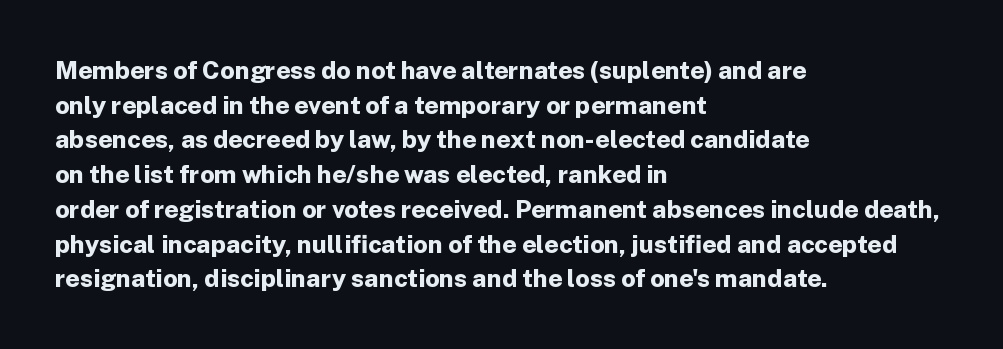
The type sits square on the baseline with zero lean. Summary of weight: heavy, a full bold. Rule under the text: the space is simply empty. Is the letter spacing exaggerated? No — it looks like the ordinary default.
